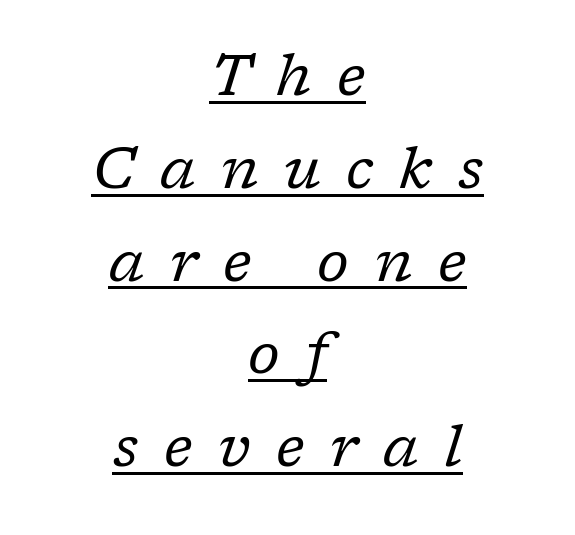
The image shows 58 px regular-weight serif type, italic (leaning right); set centered, normal line spacing (1.6x), unusually wide letter spacing (+0.44 em), underlined; low stroke contrast and a medium x-height.
